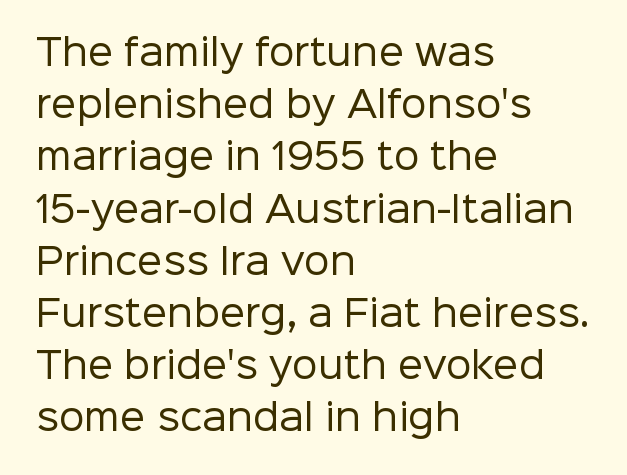
{"serif": "no", "italic": "no", "bold": "no", "weight": "regular", "width": "normal", "stroke_contrast": "low", "x_height": "medium", "monospaced": "no", "underline": "no", "align": "left", "line_spacing": "normal", "line_spacing_ratio": 1.45, "letter_spacing": "normal", "letter_spacing_em": 0.0, "glyph_px": 36}
